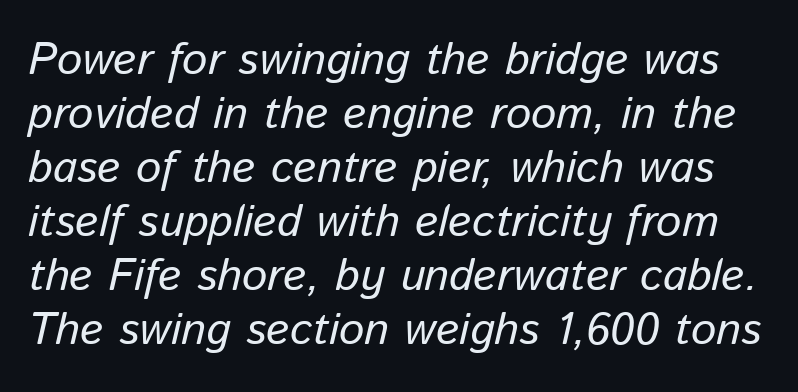
No heavy texture on the line: the type isn't bold. Character widths vary here, with narrow letters taking less room than wide ones. Does extra space separate the letters? No, they use regular spacing. Clear beneath every line of the passage. Rendered with sloped, italic letterforms.
